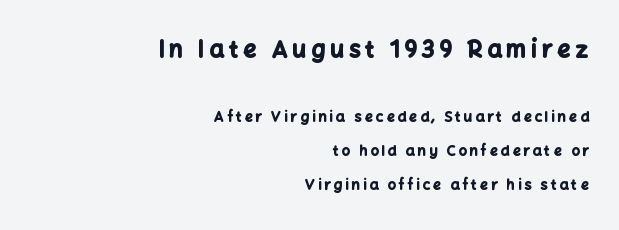
Inter-character spacing is expanded well beyond the font's built-in metrics. In this sample the first text group is rendered at the bigger scale. Thick stems and heavy bowls — unmistakably bold. In CSS terms this would be text-align: right. The baseline area is clear.
